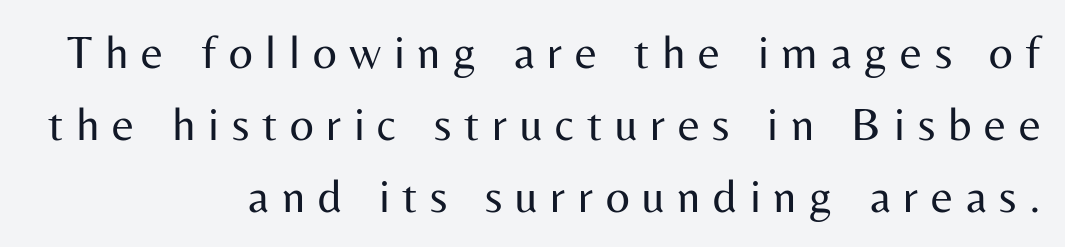
The image shows 47 px regular-weight sans-serif type, upright; set right-aligned, normal line spacing (1.53x), unusually wide letter spacing (+0.27 em), not underlined; medium stroke contrast and a medium x-height.
